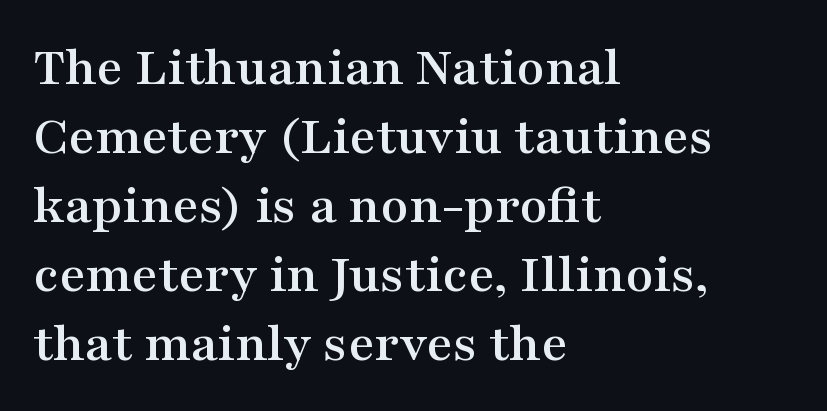
Q: Is the text italic (slanted)? A: No, it is upright.
Q: Is the typeface a serif or a sans-serif typeface? A: Serif.
Q: Is the text underlined? A: No.
Q: How is the paragraph aligned? A: Left-aligned.
Q: Is the spacing between letters normal or unusually wide? A: Normal.
Q: Width (condensed, normal, or wide)? A: Wide.
Q: Stroke contrast? A: Medium.
Q: x-height? A: Medium.
Q: Monospaced? A: No.
